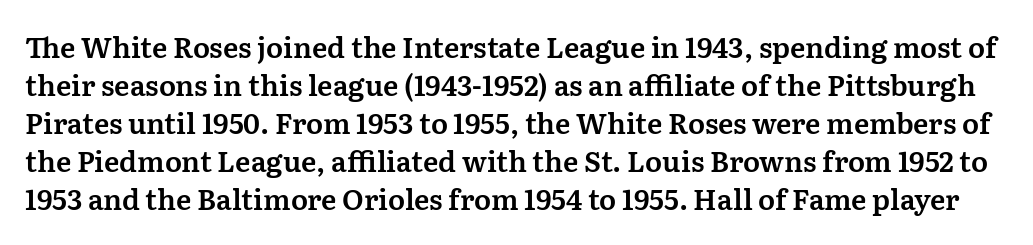
{"serif": "yes", "italic": "no", "width": "normal", "stroke_contrast": "medium", "x_height": "medium", "monospaced": "no", "underline": "no", "line_spacing": "normal", "line_spacing_ratio": 1.36, "letter_spacing": "normal", "letter_spacing_em": 0.0, "glyph_px": 28}
